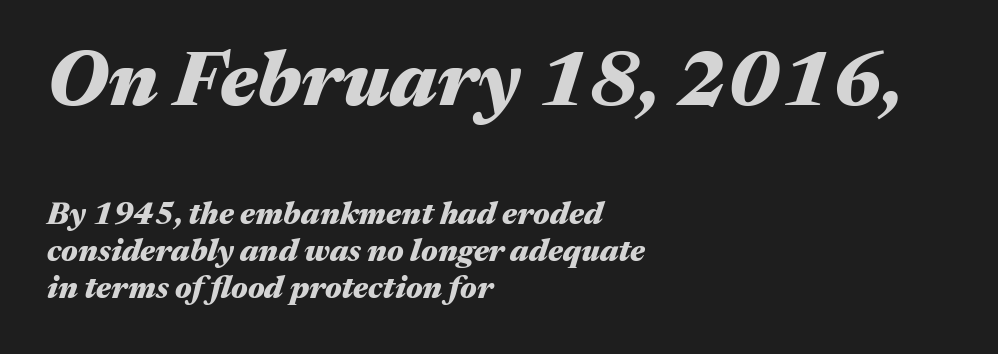
A full-strength bold gives these letters their thick strokes. This sample has the flowing, uneven cadence of proportional lettering. No extra tracking has been applied to these lines. Quick note: underline off. This is oblique type, the kind used for emphasis or titles.
